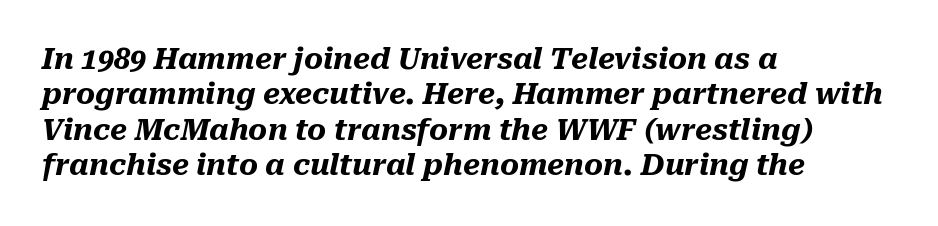
The image shows 29 px heavy type, italic (leaning right); set left-aligned, line spacing 1.22x, normal letter spacing, not underlined; medium stroke contrast and a medium x-height.
